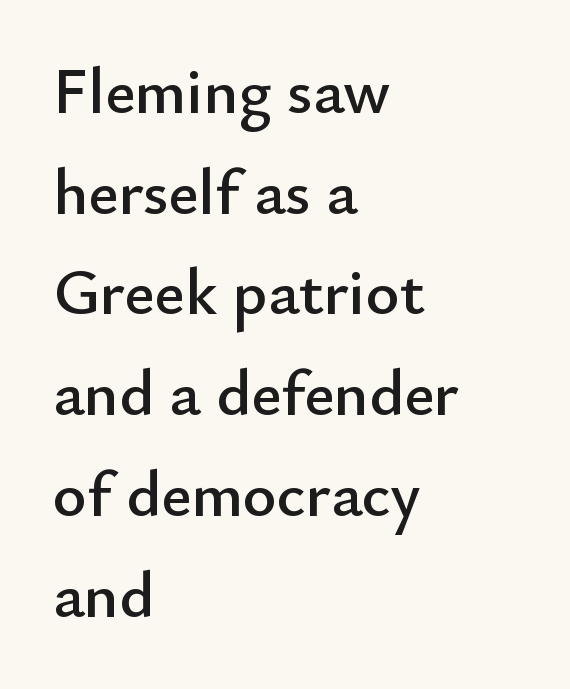
Q: Is the text italic (slanted)? A: No, it is upright.
Q: Is the typeface a serif or a sans-serif typeface? A: Sans-serif.
Q: Is the text underlined? A: No.
Q: How is the paragraph aligned? A: Left-aligned.
Q: Is the spacing between letters normal or unusually wide? A: Normal.
Q: Is the spacing between lines tight, normal or loose? A: Normal.
Q: Width (condensed, normal, or wide)? A: Normal.
Q: Stroke contrast? A: Low.
Q: x-height? A: Small.
Q: Monospaced? A: No.
